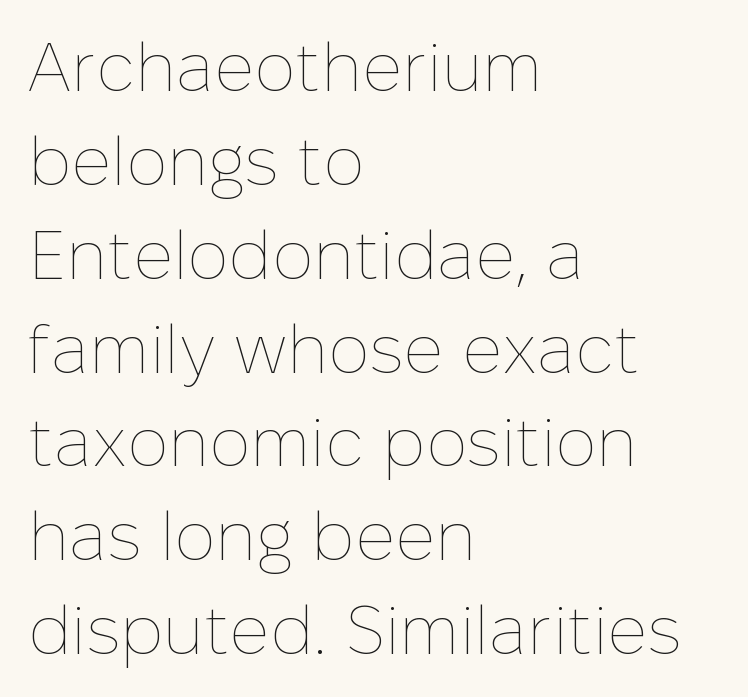
{"italic": "no", "bold": "no", "weight": "thin", "width": "normal", "stroke_contrast": "low", "x_height": "medium", "monospaced": "no", "underline": "no", "align": "left", "line_spacing": "normal", "line_spacing_ratio": 1.36, "letter_spacing": "normal", "letter_spacing_em": 0.0, "glyph_px": 69}
